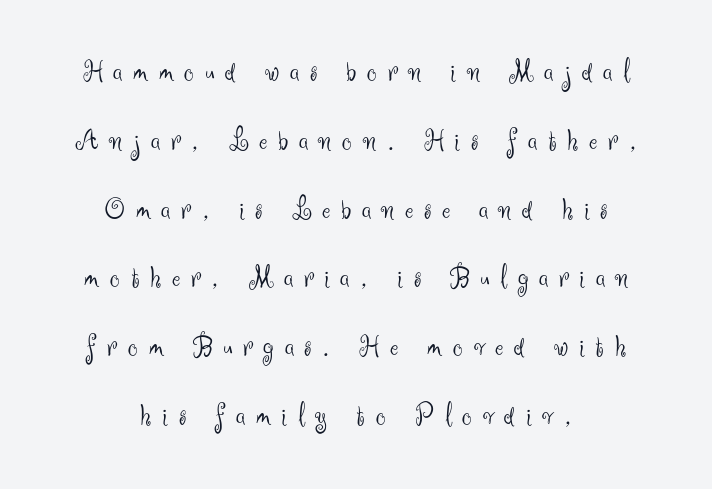
These lines have a slow, spaced-out rhythm from letter to letter. The passage shown is not underscored anywhere. Whoever set this chose breathing room over compactness in the vertical rhythm. Horizontal alignment here is central, giving a formal, balanced look. Font category for this specimen: sans-serif. Rendered with straight, roman letterforms.
